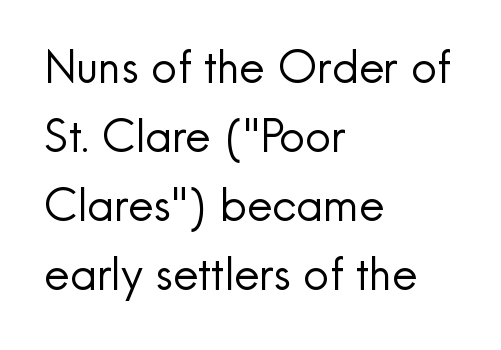
Posture: upright roman. Horizontal bands of white between lines are of average thickness. These glyphs show unthickened strokes, regular width or finer. Words appear dense and cohesive because spacing is normal. The characters display no serif detailing; their extremities are plain.
